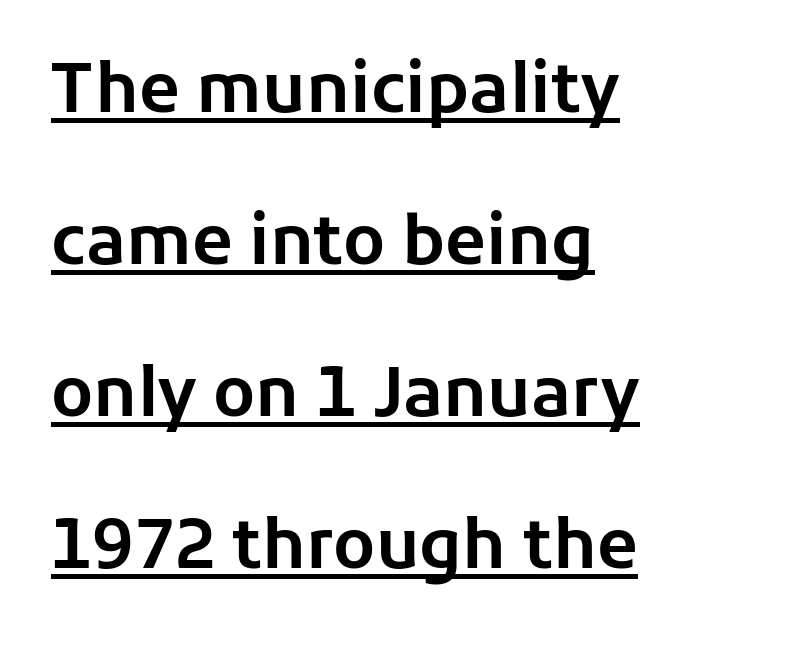
Q: Is the text italic (slanted)? A: No, it is upright.
Q: Is the typeface a serif or a sans-serif typeface? A: Sans-serif.
Q: Is the text underlined? A: Yes.
Q: How is the paragraph aligned? A: Left-aligned.
Q: Is the spacing between letters normal or unusually wide? A: Normal.
Q: Is the spacing between lines tight, normal or loose? A: Loose.
Q: Width (condensed, normal, or wide)? A: Normal.
Q: Stroke contrast? A: Low.
Q: x-height? A: Medium.
Q: Monospaced? A: No.
